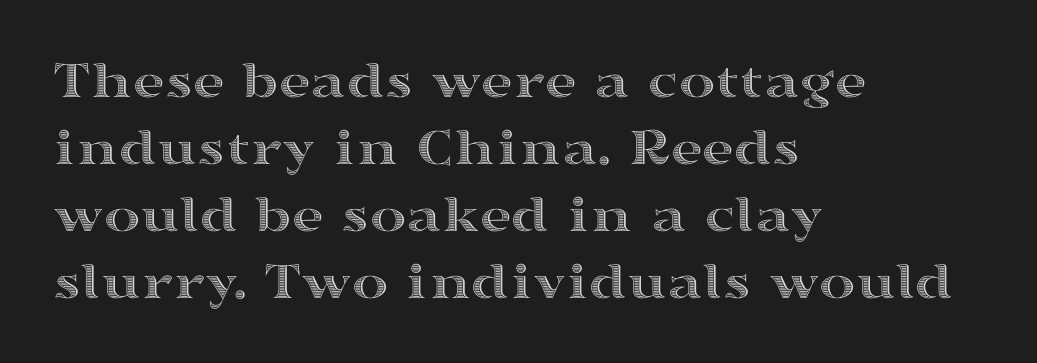
Q: Is the text italic (slanted)? A: No, it is upright.
Q: Is the text underlined? A: No.
Q: How is the paragraph aligned? A: Left-aligned.
Q: Is the spacing between letters normal or unusually wide? A: Normal.
Q: Width (condensed, normal, or wide)? A: Wide.
Q: x-height? A: Medium.
Q: Monospaced? A: No.
